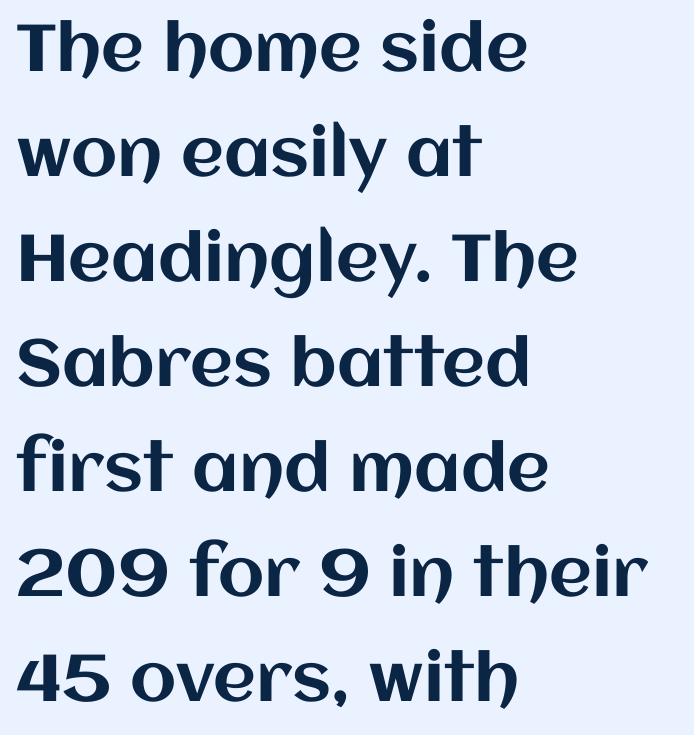
Q: Is the text italic (slanted)? A: No, it is upright.
Q: Is the text underlined? A: No.
Q: How is the paragraph aligned? A: Left-aligned.
Q: Is the spacing between letters normal or unusually wide? A: Normal.
Q: Is the spacing between lines tight, normal or loose? A: Normal.
Q: Width (condensed, normal, or wide)? A: Normal.
Q: Stroke contrast? A: Medium.
Q: x-height? A: Large.
Q: Monospaced? A: No.
